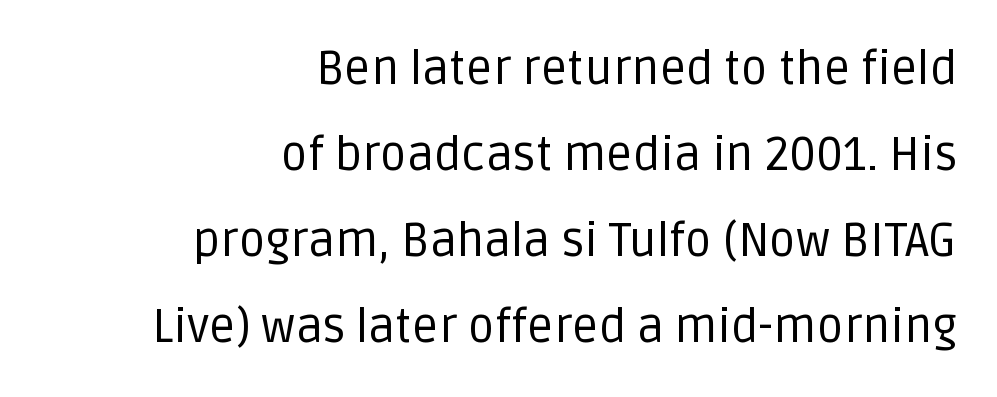
{"serif": "no", "italic": "no", "bold": "no", "weight": "regular", "width": "normal", "stroke_contrast": "low", "x_height": "large", "monospaced": "no", "underline": "no", "align": "right", "line_spacing_ratio": 1.83, "letter_spacing": "normal", "letter_spacing_em": 0.0, "glyph_px": 47}
